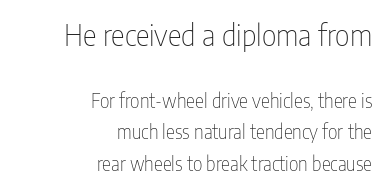
Observe the absence of serifs on each vertical stroke in this sample. Honestly, there is no underline to notice here at all. In CSS terms this would be text-align: right. The letters advance in unequal steps, a hallmark of proportional type. No extra tracking has been applied to these lines.
